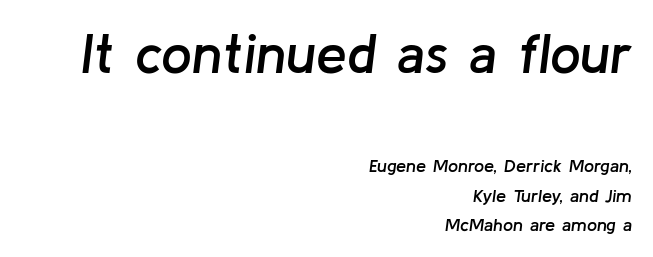
{"italic": "yes", "lean": "right", "slant_degrees": 8, "bold": "semi", "weight": "semibold", "width": "normal", "stroke_contrast": "low", "x_height": "medium", "monospaced": "no", "underline": "no", "align": "right", "line_spacing": "normal", "line_spacing_ratio": 1.64, "letter_spacing": "normal", "letter_spacing_em": 0.0, "larger_block": "first", "size_ratio": 3.06, "glyph_px": 55}
